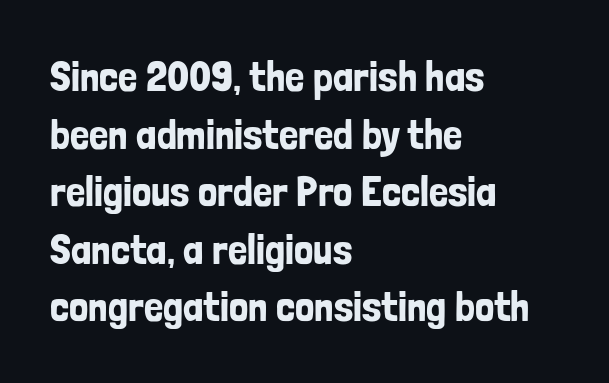
Q: Is the text italic (slanted)? A: No, it is upright.
Q: Is the typeface a serif or a sans-serif typeface? A: Sans-serif.
Q: Is the text underlined? A: No.
Q: How is the paragraph aligned? A: Left-aligned.
Q: Is the spacing between letters normal or unusually wide? A: Normal.
Q: Is the spacing between lines tight, normal or loose? A: Normal.
Q: Width (condensed, normal, or wide)? A: Condensed.
Q: Stroke contrast? A: Low.
Q: x-height? A: Medium.
Q: Monospaced? A: No.
